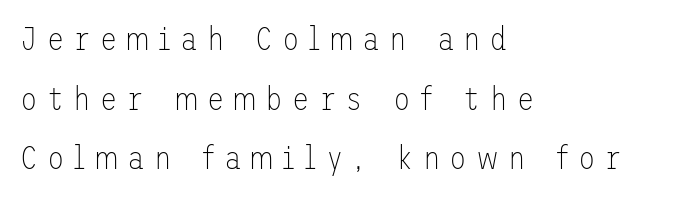
These lines are composed in type without serifs. The weight tops out at a normal text grade. If you drew a line through each stem, it would be perfectly vertical. Loose tracking; the words dissolve into strings of separated letters.
